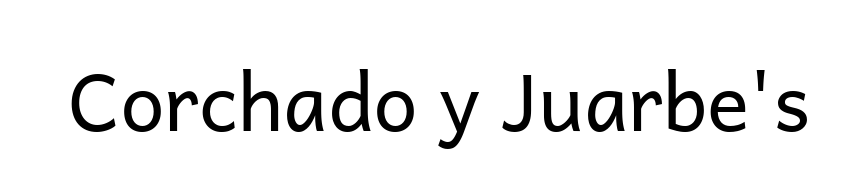
Q: Is the text bold? A: No.
Q: Is the text italic (slanted)? A: No, it is upright.
Q: Is the typeface a serif or a sans-serif typeface? A: Sans-serif.
Q: Is the text underlined? A: No.
Q: Is the spacing between letters normal or unusually wide? A: Normal.
Q: Width (condensed, normal, or wide)? A: Normal.
Q: Stroke contrast? A: Low.
Q: x-height? A: Medium.
Q: Monospaced? A: No.
